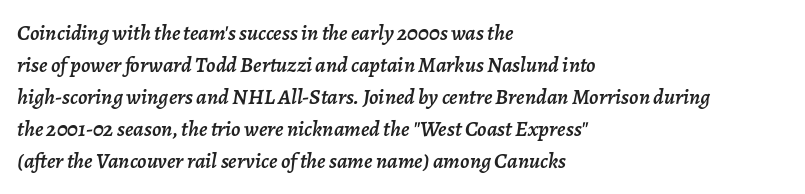
The image shows 22 px text type, italic (leaning right); set left-aligned, normal line spacing (1.46x), normal letter spacing, not underlined.
